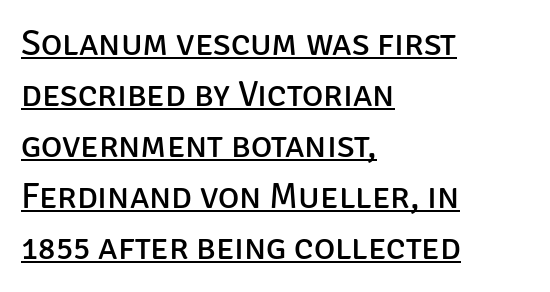
Weight: regular or lighter. Caption: multi-line text, flush left, ragged right. Each letter keeps its own natural width here, so spacing adapts to shape. The passage shown stacks its lines at a standard gap. Nope, not italic — everything's standing straight.
